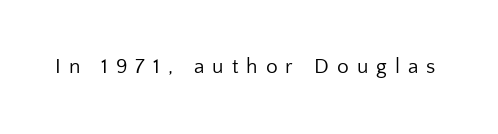
Q: Is the text bold? A: No.
Q: Is the text italic (slanted)? A: No, it is upright.
Q: Is the text underlined? A: No.
Q: Is the spacing between letters normal or unusually wide? A: Unusually wide.
